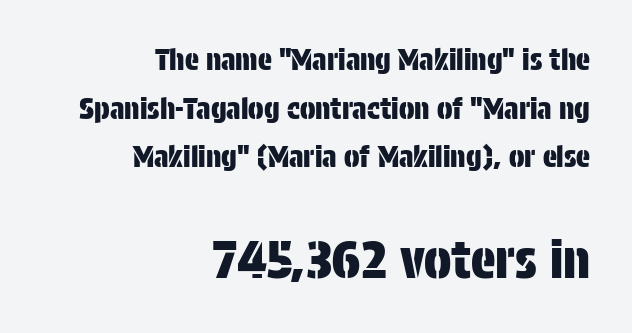
The space beneath each line is pristine and unruled. Designer's note — italics off, roman on. Each line ends at the same right margin while the left side varies. Font category for this specimen: sans-serif. In terms of letterspacing, this is plain default setting.
